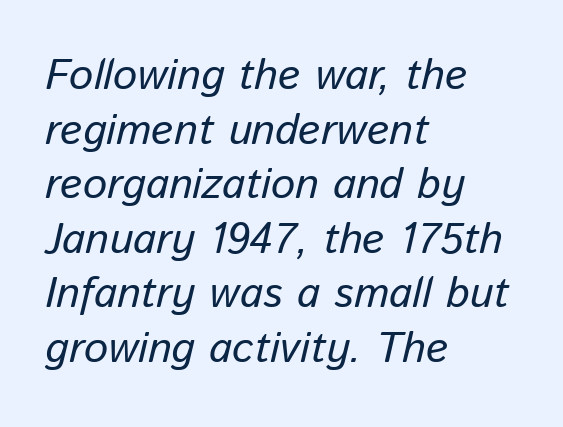
The image shows 43 px text type, italic (leaning right); set left-aligned, normal line spacing (1.27x), normal letter spacing, not underlined; low stroke contrast and a medium x-height.
